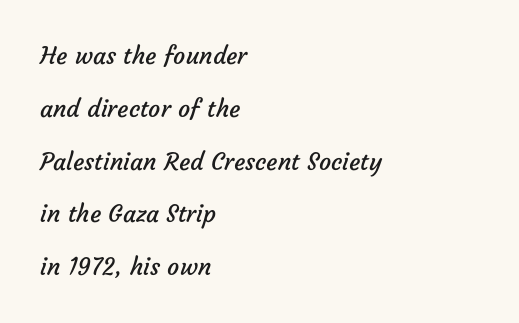
The image shows 24 px text type; set left-aligned, loose line spacing (2.2x), normal letter spacing, not underlined.
